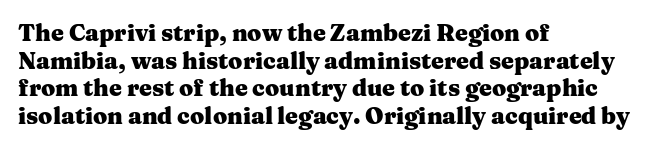
{"italic": "no", "bold": "yes", "underline": "no", "align": "left", "line_spacing_ratio": 1.2, "letter_spacing": "normal", "letter_spacing_em": 0.0, "glyph_px": 23}
